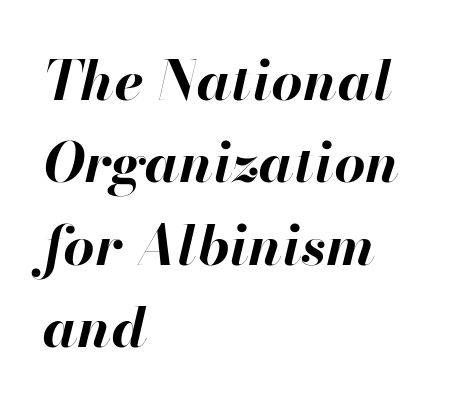
Clear beneath every line of the passage. Spacing between characters is what you'd get straight out of the box. Horizontally, the lines are justified to the leading edge only. These lines are rendered in a variable-pitch font.
